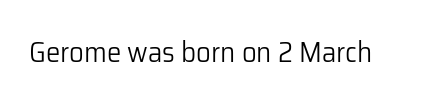
Q: Is the text bold? A: No.
Q: Is the text italic (slanted)? A: No, it is upright.
Q: Is the typeface a serif or a sans-serif typeface? A: Sans-serif.
Q: Is the text underlined? A: No.
Q: Is the spacing between letters normal or unusually wide? A: Normal.
Q: Width (condensed, normal, or wide)? A: Normal.
Q: Stroke contrast? A: Low.
Q: x-height? A: Medium.
Q: Monospaced? A: No.
